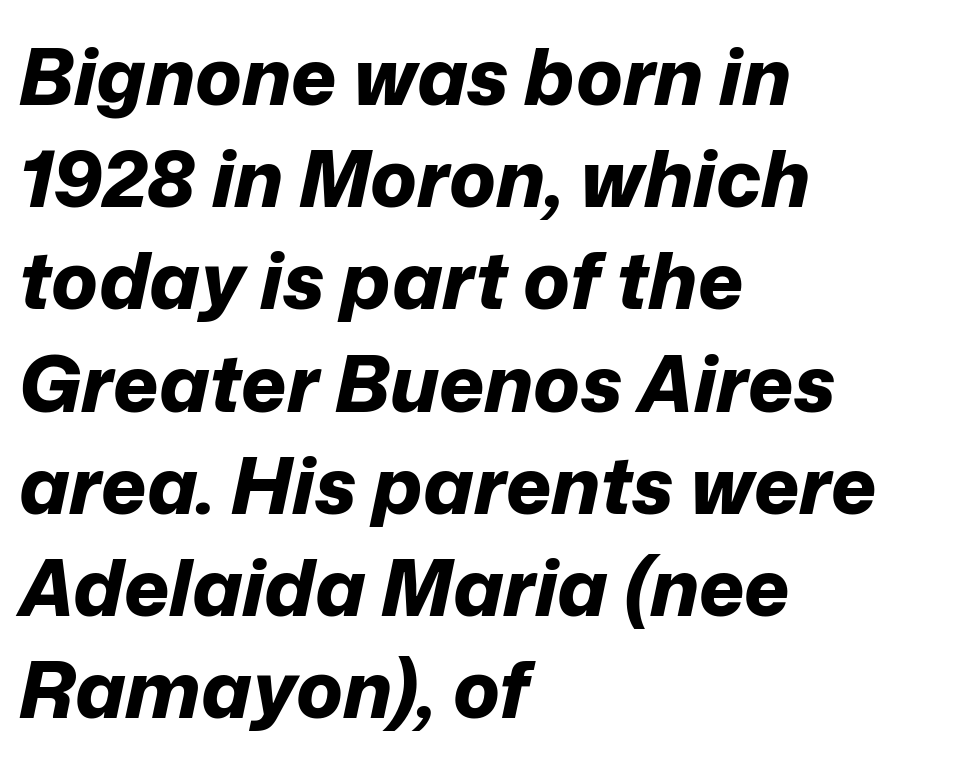
Q: Is the text bold? A: Yes.
Q: Is the text italic (slanted)? A: Yes, it leans right by about 12 degrees.
Q: Is the text underlined? A: No.
Q: How is the paragraph aligned? A: Left-aligned.
Q: Is the spacing between letters normal or unusually wide? A: Normal.
Q: Is the spacing between lines tight, normal or loose? A: Normal.
Q: Width (condensed, normal, or wide)? A: Normal.
Q: Stroke contrast? A: Low.
Q: x-height? A: Medium.
Q: Monospaced? A: No.
